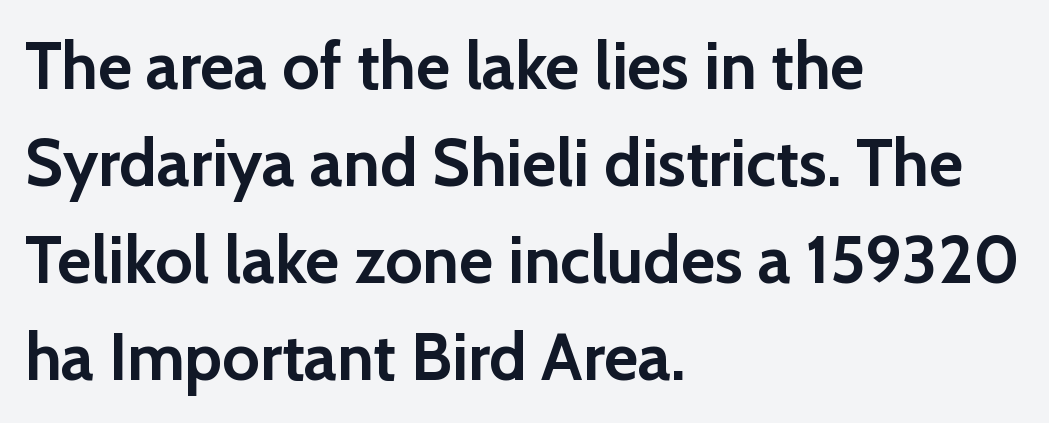
Q: Is the text bold? A: Yes.
Q: Is the text italic (slanted)? A: No, it is upright.
Q: Is the typeface a serif or a sans-serif typeface? A: Sans-serif.
Q: Is the text underlined? A: No.
Q: How is the paragraph aligned? A: Left-aligned.
Q: Is the spacing between letters normal or unusually wide? A: Normal.
Q: Is the spacing between lines tight, normal or loose? A: Normal.
Q: Width (condensed, normal, or wide)? A: Normal.
Q: Stroke contrast? A: Low.
Q: x-height? A: Medium.
Q: Monospaced? A: No.
